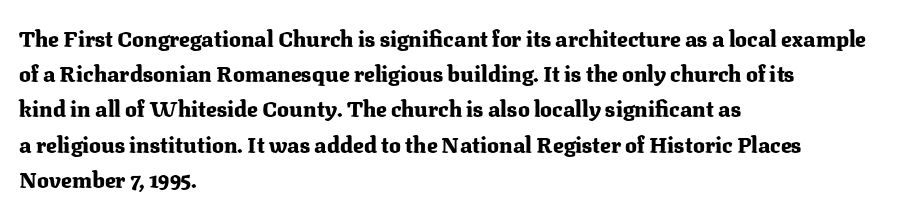
The image shows 22 px bold type, upright; set left-aligned, normal line spacing (1.6x), normal letter spacing, not underlined.
